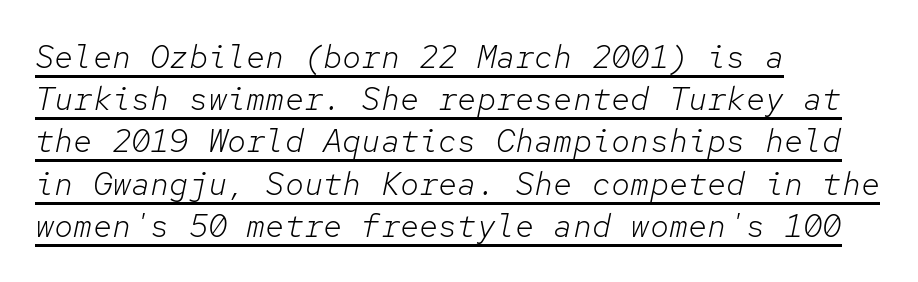
Every character here occupies the same horizontal width, giving the sample a typewriter-like rhythm. Compared with a centered layout, this one pins lines to the left instead. Is there much room between lines? A standard amount, neither cramped nor airy. Tracking value appears to be zero — textbook default spacing. Somebody hit Ctrl+U on this one — the words are underlined. Nothing heavy about these letters — not bold at all.
